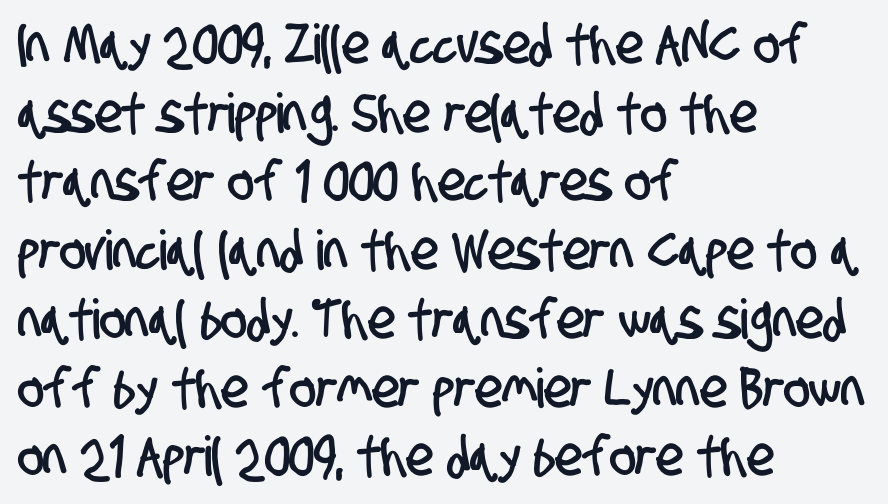
Q: Is the typeface a serif or a sans-serif typeface? A: Sans-serif.
Q: Is the text underlined? A: No.
Q: How is the paragraph aligned? A: Left-aligned.
Q: Is the spacing between letters normal or unusually wide? A: Normal.
Q: Is the spacing between lines tight, normal or loose? A: Normal.
Q: Width (condensed, normal, or wide)? A: Condensed.
Q: Stroke contrast? A: Low.
Q: x-height? A: Large.
Q: Monospaced? A: No.
